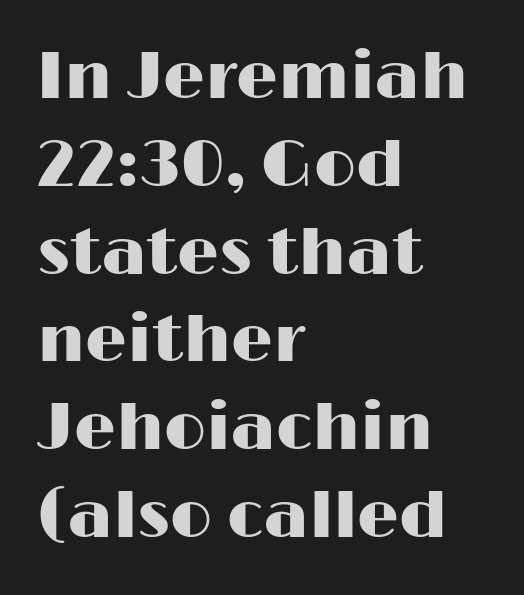
{"serif": "no", "italic": "no", "width": "wide", "stroke_contrast": "high", "x_height": "medium", "monospaced": "no", "underline": "no", "align": "left", "line_spacing": "normal", "line_spacing_ratio": 1.33, "letter_spacing": "normal", "letter_spacing_em": 0.0, "glyph_px": 66}
